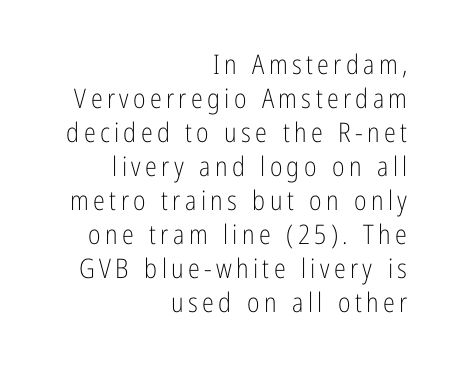
Q: Is the text bold? A: No.
Q: Is the text italic (slanted)? A: No, it is upright.
Q: Is the text underlined? A: No.
Q: How is the paragraph aligned? A: Right-aligned.
Q: Is the spacing between lines tight, normal or loose? A: Normal.
